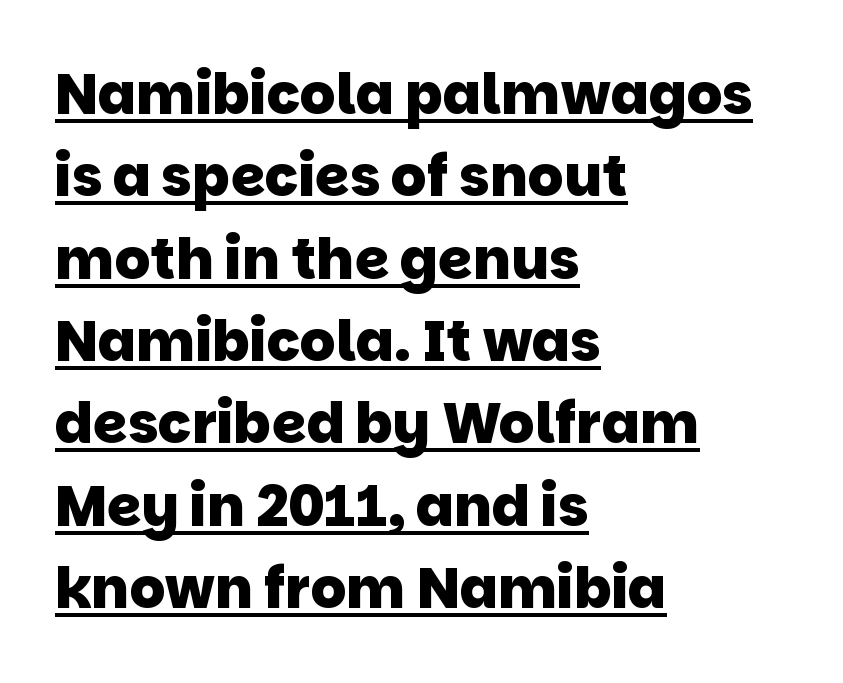
{"serif": "no", "bold": "yes", "weight": "heavy", "width": "normal", "stroke_contrast": "low", "x_height": "large", "monospaced": "no", "underline": "yes", "align": "left", "line_spacing": "normal", "line_spacing_ratio": 1.47, "letter_spacing": "normal", "letter_spacing_em": 0.0, "glyph_px": 56}
